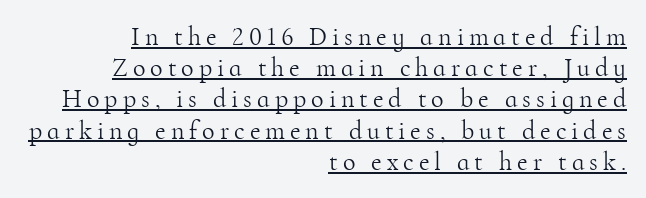
The image shows 26 px text type, upright; set right-aligned, line spacing 1.2x, underlined.
